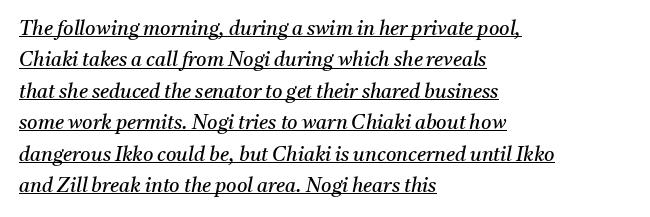
{"italic": "yes", "lean": "right", "slant_degrees": 11, "bold": "no", "underline": "yes", "align": "left", "line_spacing": "normal", "line_spacing_ratio": 1.57, "letter_spacing": "normal", "letter_spacing_em": 0.0, "glyph_px": 20}
